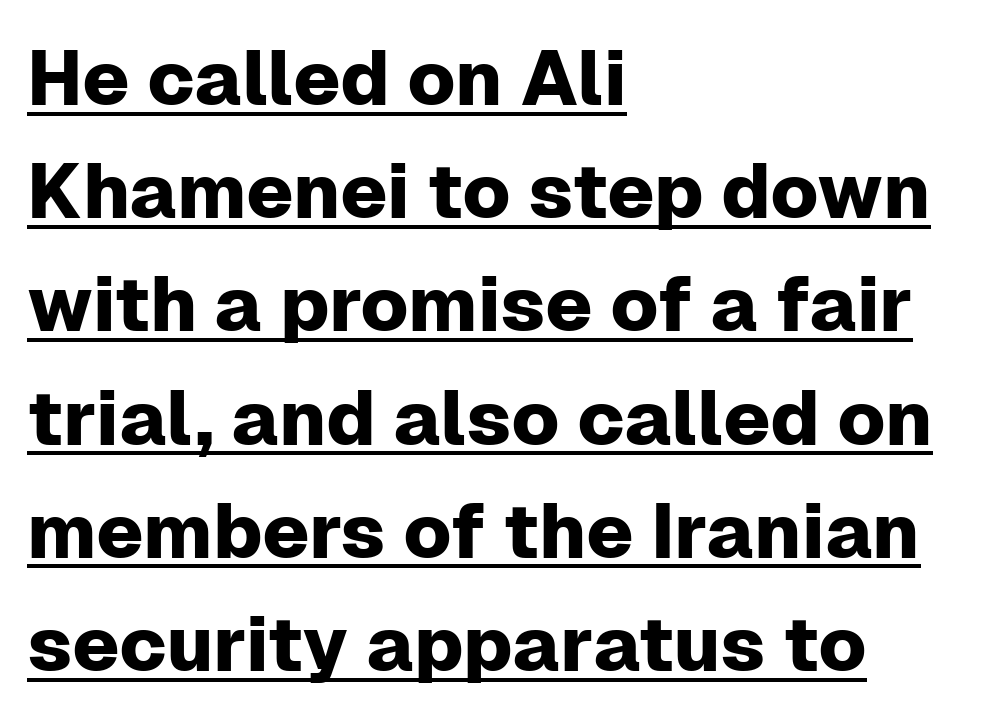
Q: Is the text italic (slanted)? A: No, it is upright.
Q: Is the typeface a serif or a sans-serif typeface? A: Sans-serif.
Q: Is the text underlined? A: Yes.
Q: How is the paragraph aligned? A: Left-aligned.
Q: Is the spacing between letters normal or unusually wide? A: Normal.
Q: Is the spacing between lines tight, normal or loose? A: Normal.
Q: Width (condensed, normal, or wide)? A: Normal.
Q: Stroke contrast? A: Low.
Q: x-height? A: Medium.
Q: Monospaced? A: No.
